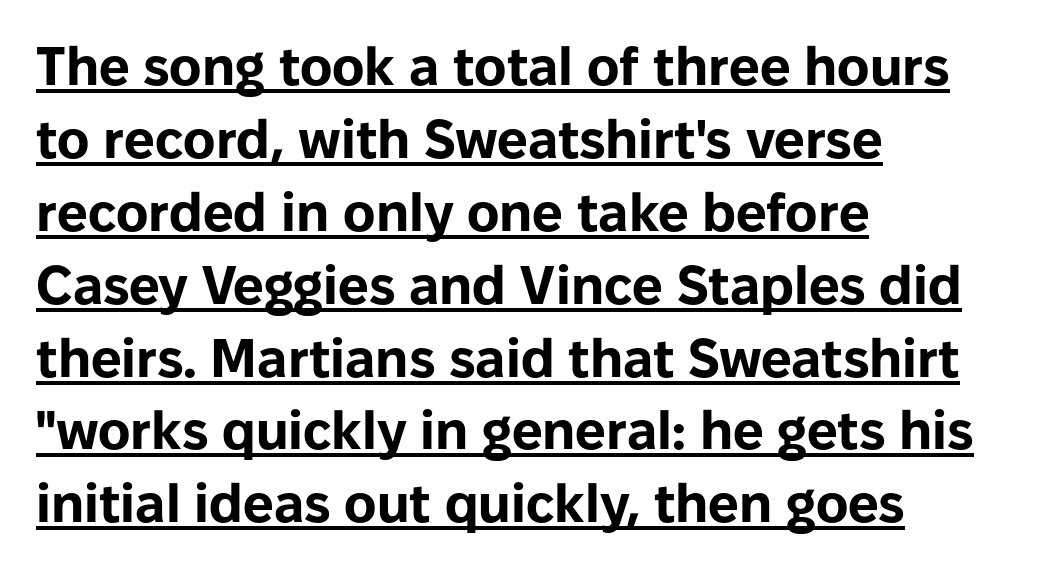
Q: Is the text bold? A: Yes.
Q: Is the text italic (slanted)? A: No, it is upright.
Q: Is the typeface a serif or a sans-serif typeface? A: Sans-serif.
Q: Is the text underlined? A: Yes.
Q: How is the paragraph aligned? A: Left-aligned.
Q: Is the spacing between letters normal or unusually wide? A: Normal.
Q: Is the spacing between lines tight, normal or loose? A: Normal.
Q: Width (condensed, normal, or wide)? A: Normal.
Q: Stroke contrast? A: Low.
Q: x-height? A: Medium.
Q: Monospaced? A: No.
